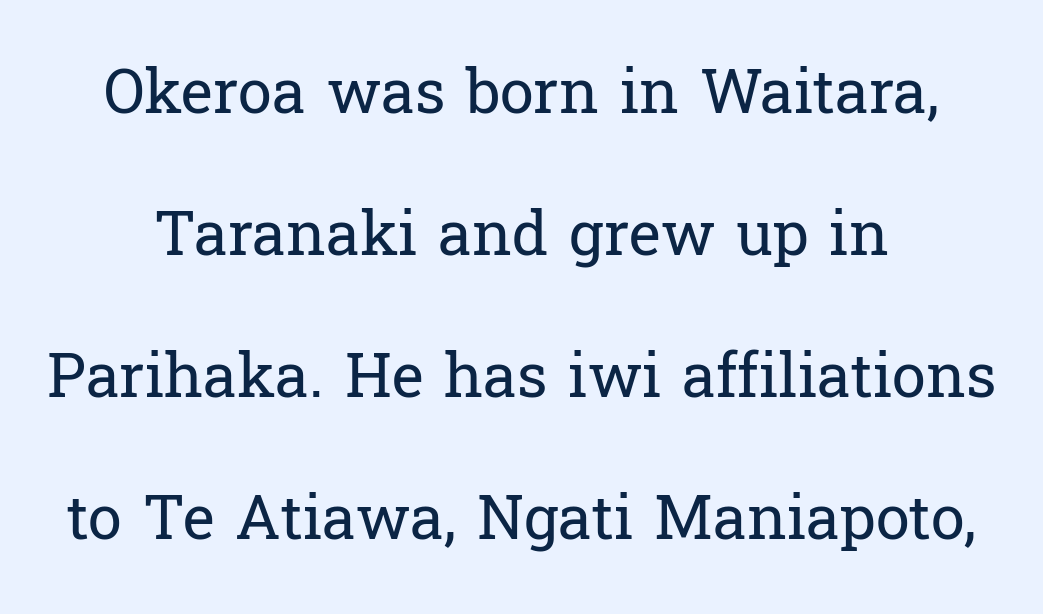
The image shows 61 px regular-weight serif type, upright; set centered, loose line spacing (2.33x), normal letter spacing, not underlined; low stroke contrast and a medium x-height.
